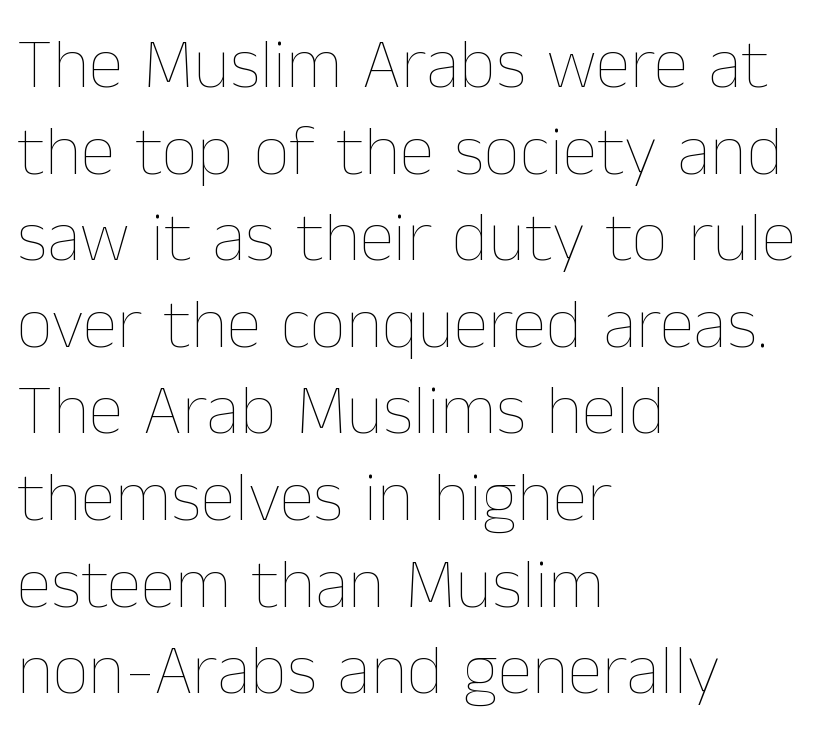
Here the designer chose a conventional face with non-uniform glyph widths. The paragraph shown leans on its left margin. Each stroke keeps to a modest, everyday thickness or less. Glance below the letters and you will spot only blank space.
